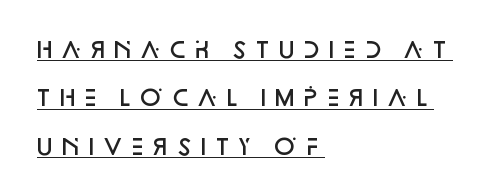
Teacher's note: observe the even left margin — that is flush-left alignment. If you measured baseline to baseline, you'd find a long distance. Every character sits straight up, as roman type does. A rule runs beneath these lines of type. The glyphs have the mass of a demibold cut, below bold.
